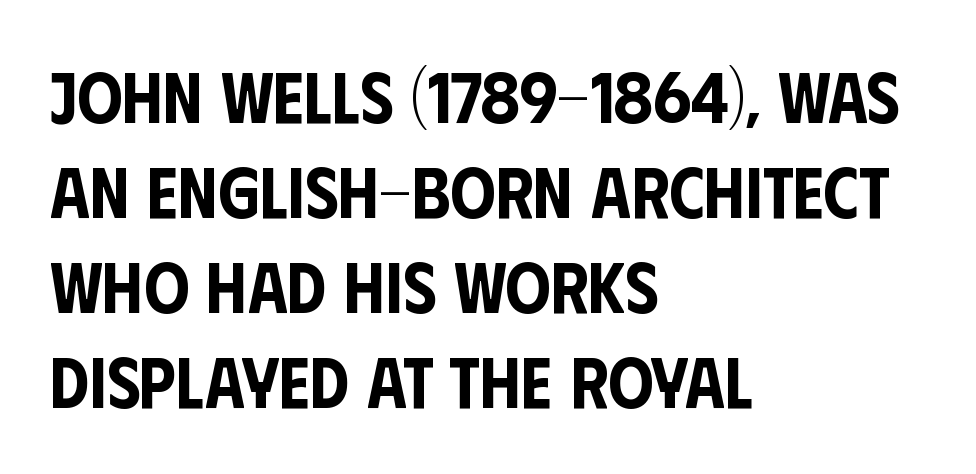
Q: Is the text italic (slanted)? A: No, it is upright.
Q: Is the typeface a serif or a sans-serif typeface? A: Sans-serif.
Q: Is the text underlined? A: No.
Q: How is the paragraph aligned? A: Left-aligned.
Q: Is the spacing between letters normal or unusually wide? A: Normal.
Q: Is the spacing between lines tight, normal or loose? A: Normal.
Q: Width (condensed, normal, or wide)? A: Condensed.
Q: Stroke contrast? A: Low.
Q: x-height? A: Large.
Q: Monospaced? A: No.
